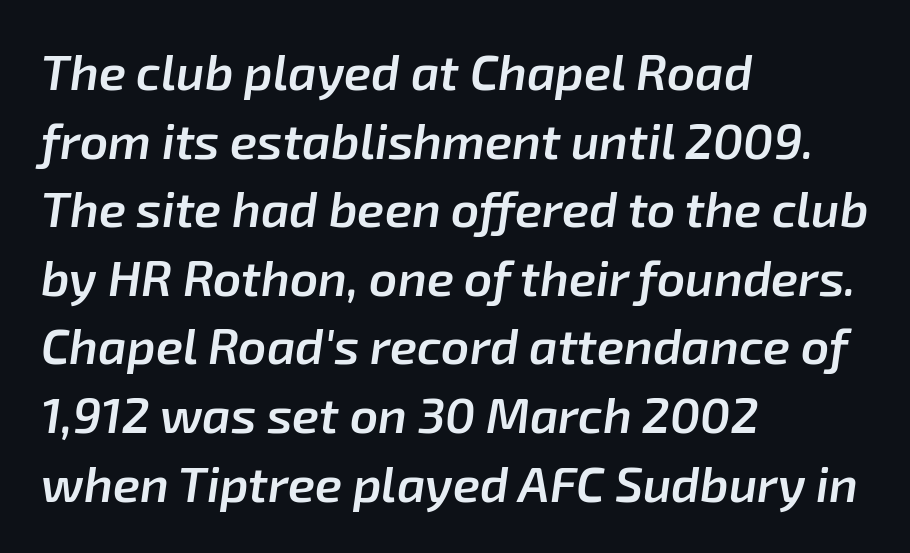
The image shows 49 px semibold type, italic (leaning right); set left-aligned, normal line spacing (1.4x), normal letter spacing, not underlined; low stroke contrast and a medium x-height.
